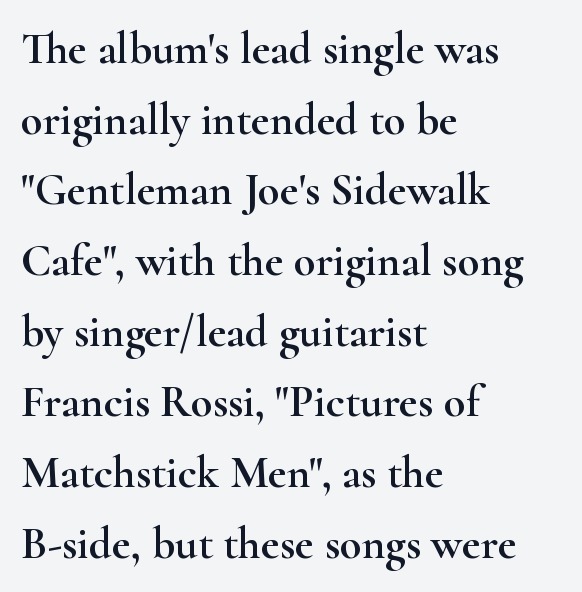
The image shows 45 px wide serif type, upright; set left-aligned, normal line spacing (1.57x), normal letter spacing, not underlined; high stroke contrast and a small x-height.
